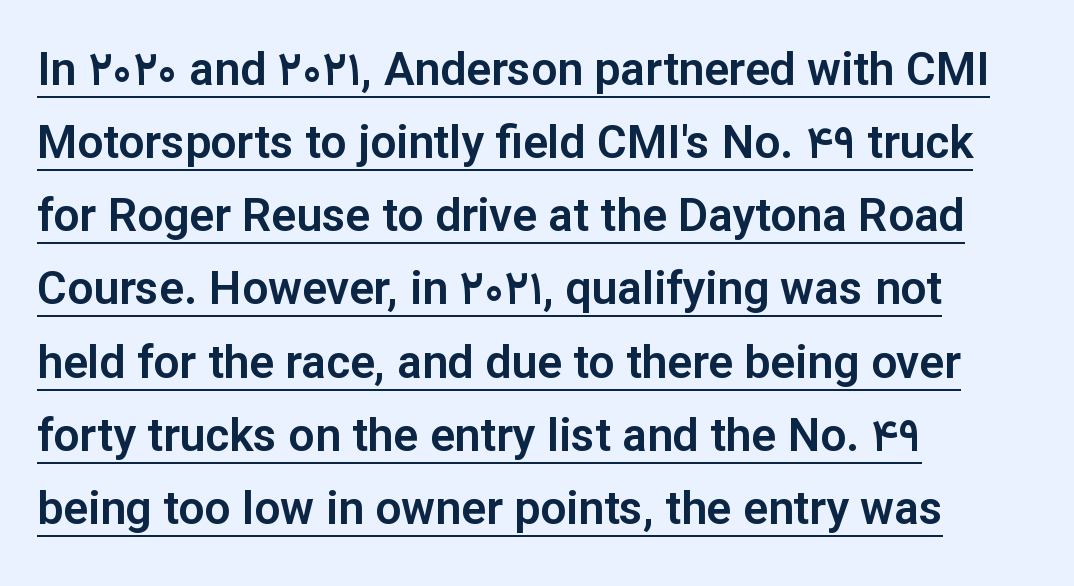
The image shows 46 px sans-serif type, upright; set left-aligned, normal line spacing (1.59x), normal letter spacing, underlined; low stroke contrast and a medium x-height.
